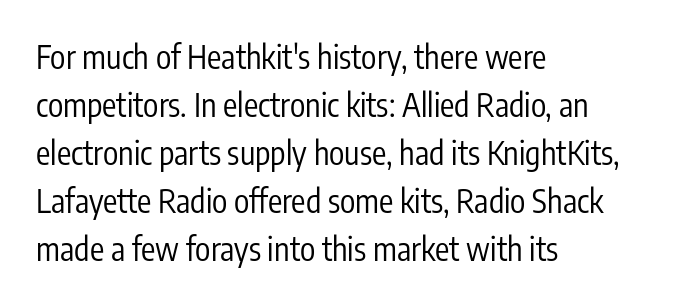
{"serif": "no", "italic": "no", "bold": "no", "weight": "regular", "width": "condensed", "stroke_contrast": "low", "x_height": "medium", "monospaced": "no", "underline": "no", "align": "left", "line_spacing": "normal", "line_spacing_ratio": 1.5, "letter_spacing": "normal", "letter_spacing_em": 0.0, "glyph_px": 32}
